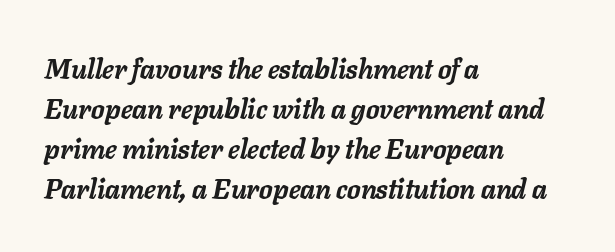
Q: Is the text bold? A: Yes.
Q: Is the text italic (slanted)? A: Yes, it leans right by about 11 degrees.
Q: Is the text underlined? A: No.
Q: How is the paragraph aligned? A: Left-aligned.
Q: Is the spacing between letters normal or unusually wide? A: Normal.
Q: Is the spacing between lines tight, normal or loose? A: Normal.
